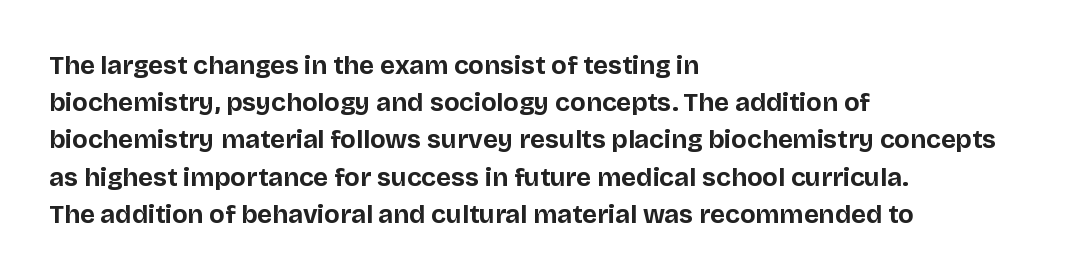
Q: Is the text bold? A: Yes.
Q: Is the text italic (slanted)? A: No, it is upright.
Q: Is the text underlined? A: No.
Q: How is the paragraph aligned? A: Left-aligned.
Q: Is the spacing between letters normal or unusually wide? A: Normal.
Q: Is the spacing between lines tight, normal or loose? A: Normal.
